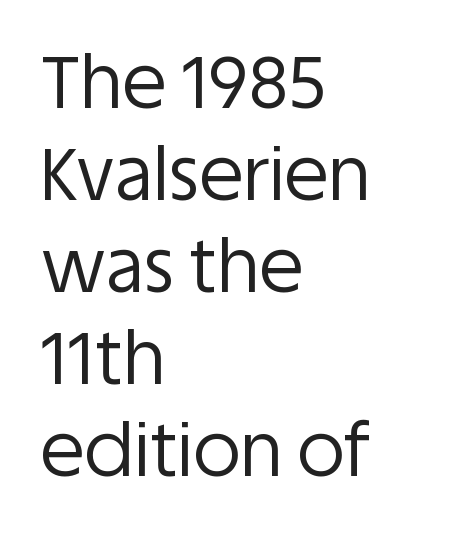
The image shows 73 px regular-weight sans-serif type, upright; set left-aligned, normal line spacing (1.26x), normal letter spacing, not underlined; low stroke contrast and a large x-height.
